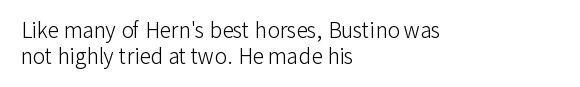
Does extra space separate the letters? No, they use regular spacing. Layout note: lines flush left. The area under the type is left untouched. This reads as an unemphasized weight, regular at the heaviest. This is roman type, the default non-slanted kind. Vertical spacing — default.
